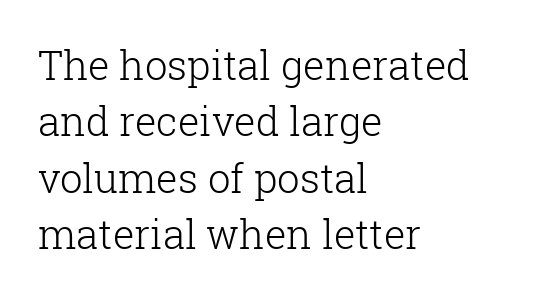
Rows of type keep a routine distance in the vertical direction. Small tapered or slab feet sit at the stroke ends, so this counts as serif. The typeface has the unassuming heft of standard copy or less. Glance below the letters and you will spot only blank space. No extra tracking has been applied to these lines. Horizontally, the lines are justified to the leading edge only.
